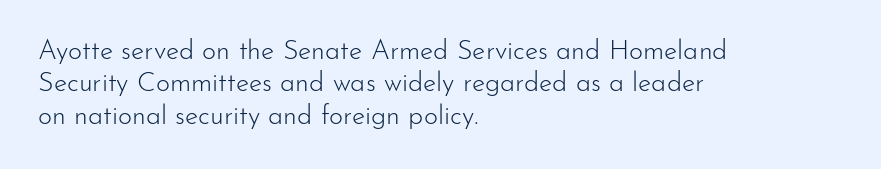
The image shows 27 px text type, upright; set left-aligned, line spacing 1.2x, normal letter spacing, not underlined.
